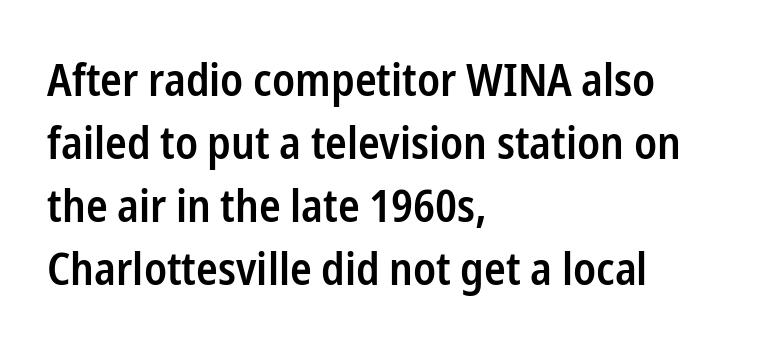
If you measured baseline to baseline, you'd find a middling distance. A typesetter would call this zero additional tracking. The space beneath each line is pristine and unruled. No feet cap the strokes, marking this as sans-serif type.
